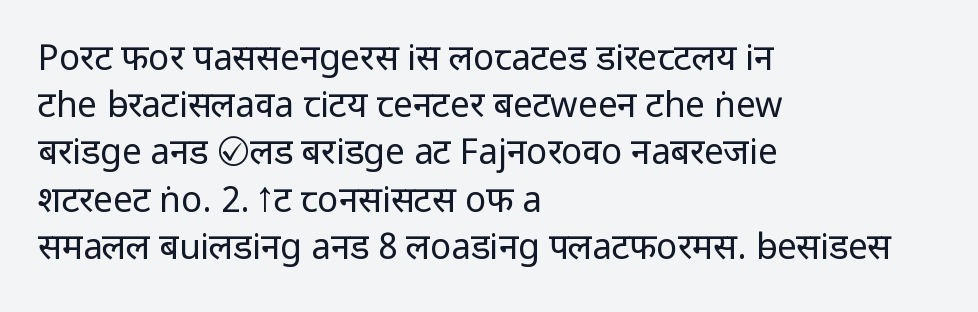
Posture: vertical. How would I describe the line gaps? Plain and ordinary. Type without underlining. Teacher's note: observe the even left margin — that is flush-left alignment. Characters follow at the spacing the type designer built in. Summary of weight: not heavy and not bold.
